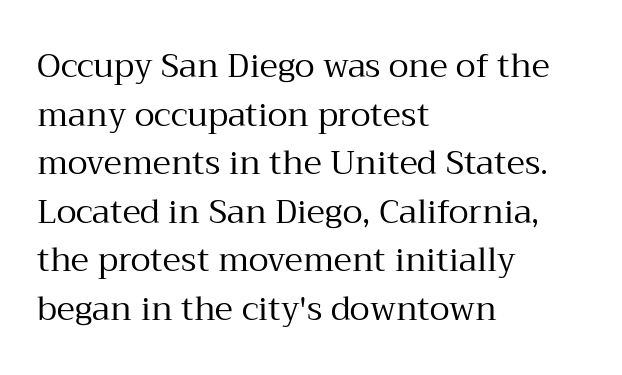
Q: Is the text bold? A: No.
Q: Is the text italic (slanted)? A: No, it is upright.
Q: Is the typeface a serif or a sans-serif typeface? A: Serif.
Q: Is the text underlined? A: No.
Q: How is the paragraph aligned? A: Left-aligned.
Q: Is the spacing between letters normal or unusually wide? A: Normal.
Q: Is the spacing between lines tight, normal or loose? A: Normal.
Q: Width (condensed, normal, or wide)? A: Normal.
Q: Stroke contrast? A: Medium.
Q: x-height? A: Medium.
Q: Monospaced? A: No.
